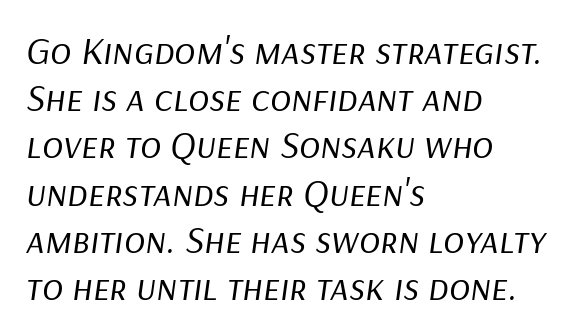
Q: Is the text bold? A: No.
Q: Is the text italic (slanted)? A: Yes, it leans right by about 9 degrees.
Q: Is the text underlined? A: No.
Q: How is the paragraph aligned? A: Left-aligned.
Q: Is the spacing between letters normal or unusually wide? A: Normal.
Q: Width (condensed, normal, or wide)? A: Normal.
Q: Stroke contrast? A: Low.
Q: x-height? A: Medium.
Q: Monospaced? A: No.
